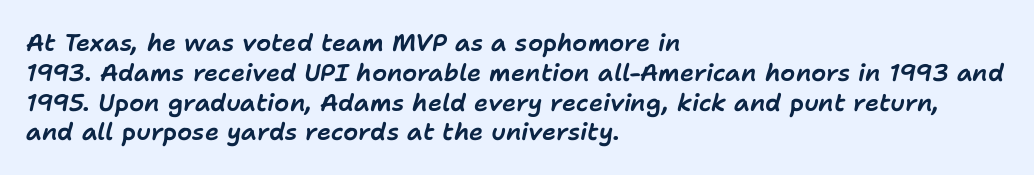
{"italic": "yes", "lean": "right", "slant_degrees": 11, "underline": "no", "align": "left", "line_spacing_ratio": 1.24, "letter_spacing": "normal", "letter_spacing_em": 0.0, "glyph_px": 24}
